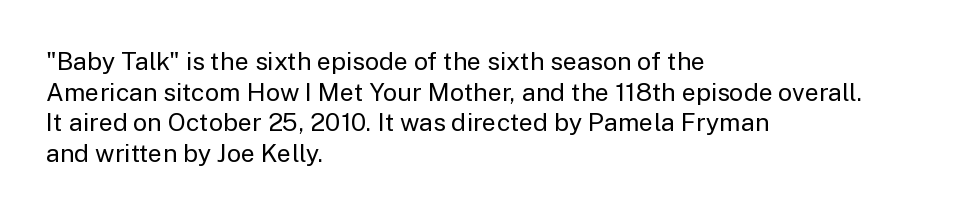
The letters look calm and open, with moderate or lighter stems. Descenders are the only things crossing below the line. Left-aligned paragraph, ragged on the right. Short note: letters normally spaced.
